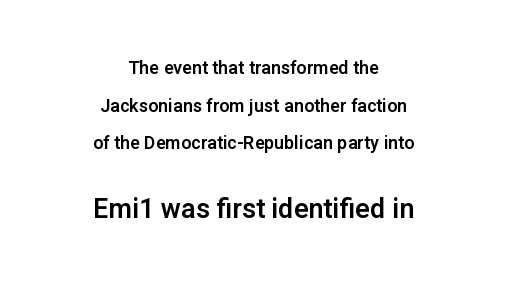
Every row of glyphs is offset so its center matches the block's center. The passage shown has conventional tracking throughout. Ordinary non-slanted type is in use. Successive baselines arrive slowly, with a big drop between each.
